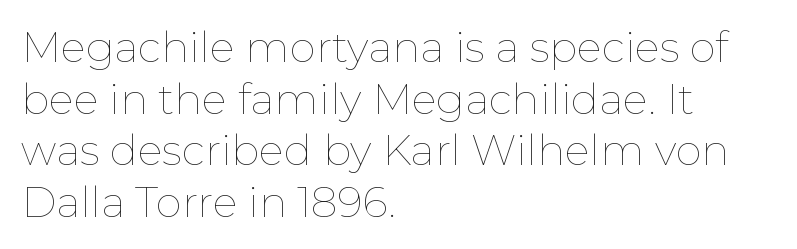
Unbolded letterforms with no extra heft. Does extra space separate the letters? No, they use regular spacing. The space directly below the letters is spotless. Proportional: the letters do not fall into vertical columns.
